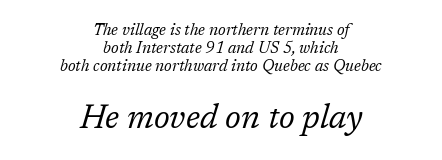
{"serif": "yes", "italic": "yes", "lean": "right", "slant_degrees": 17, "bold": "no", "weight": "regular", "width": "normal", "stroke_contrast": "low", "x_height": "medium", "monospaced": "no", "underline": "no", "align": "center", "line_spacing": "tight", "line_spacing_ratio": 1.11, "letter_spacing": "normal", "letter_spacing_em": 0.0, "larger_block": "second", "size_ratio": 2.06, "glyph_px": 33}
